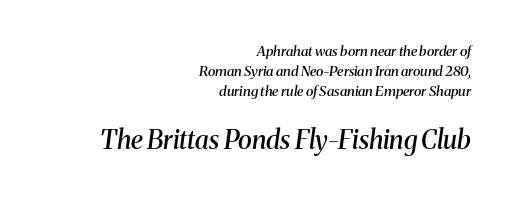
The image shows 26 px text type, italic (leaning right); set right-aligned, normal line spacing (1.44x), normal letter spacing, not underlined; the second (bottom) block is 1.86x larger.
